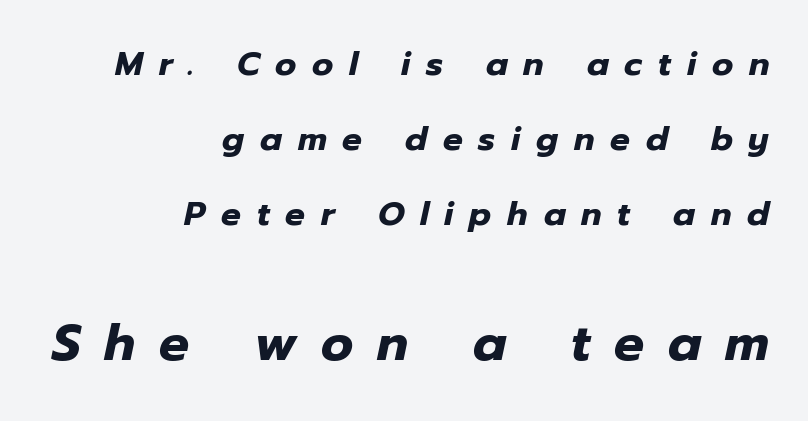
{"italic": "yes", "lean": "right", "slant_degrees": 12, "bold": "yes", "weight": "heavy", "width": "normal", "stroke_contrast": "low", "x_height": "medium", "monospaced": "no", "underline": "no", "align": "right", "line_spacing": "loose", "line_spacing_ratio": 2.28, "letter_spacing": "wide", "letter_spacing_em": 0.48, "larger_block": "second", "size_ratio": 1.52, "glyph_px": 50}
